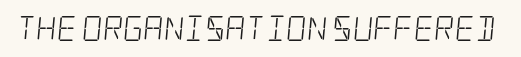
Q: Is the text bold? A: No.
Q: Is the text underlined? A: No.
Q: Is the spacing between letters normal or unusually wide? A: Normal.
